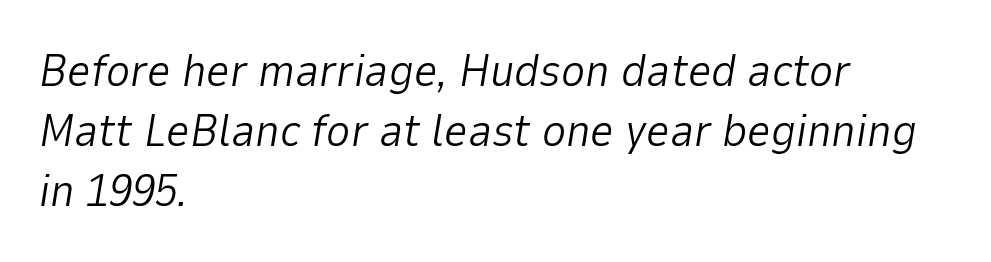
{"italic": "yes", "lean": "right", "slant_degrees": 9, "bold": "no", "weight": "light", "width": "normal", "stroke_contrast": "low", "x_height": "medium", "monospaced": "no", "underline": "no", "align": "left", "line_spacing": "normal", "line_spacing_ratio": 1.3, "letter_spacing": "normal", "letter_spacing_em": 0.0, "glyph_px": 46}
